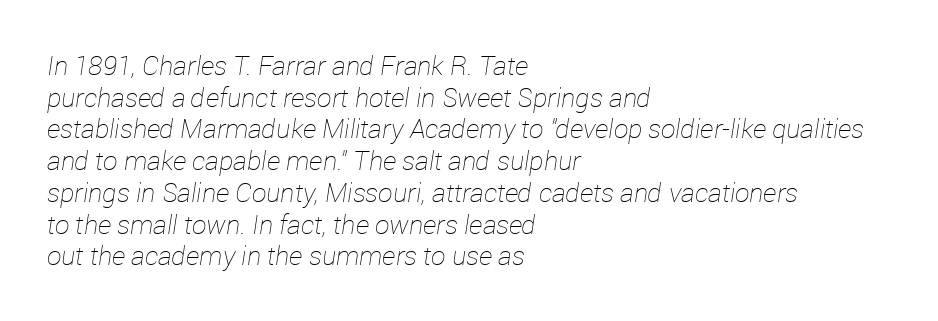
No letter is thick-stroked: the sample isn't bold. The passage shown has conventional tracking throughout. Check under the words: just untouched page. Style check: oblique. One-word summary of the alignment: left.
